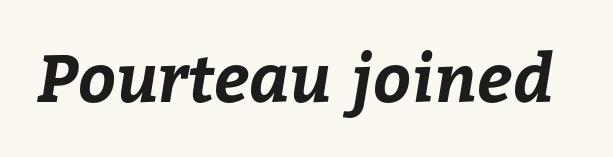
Q: Is the text bold? A: Yes.
Q: Is the text underlined? A: No.
Q: Is the spacing between letters normal or unusually wide? A: Normal.
Q: Width (condensed, normal, or wide)? A: Normal.
Q: Stroke contrast? A: Low.
Q: x-height? A: Medium.
Q: Monospaced? A: No.
